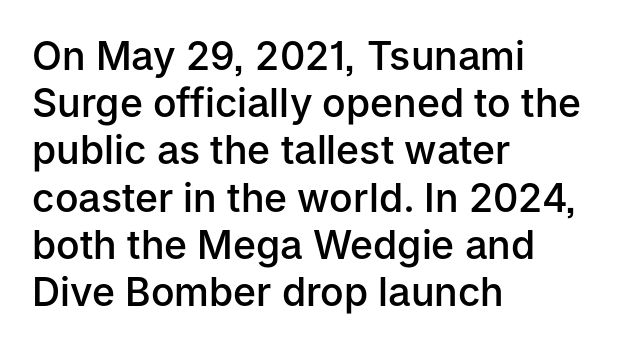
{"serif": "no", "italic": "no", "bold": "semi", "weight": "semibold", "width": "normal", "stroke_contrast": "low", "x_height": "medium", "monospaced": "no", "underline": "no", "align": "left", "line_spacing_ratio": 1.21, "letter_spacing": "normal", "letter_spacing_em": 0.0, "glyph_px": 39}
